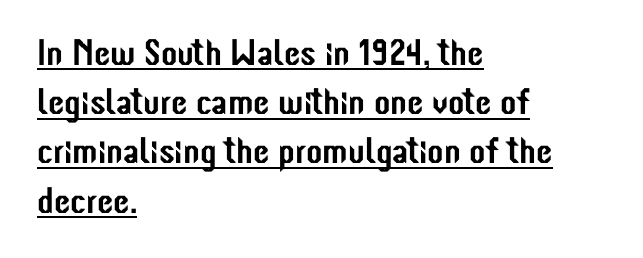
{"serif": "no", "italic": "no", "width": "condensed", "stroke_contrast": "low", "x_height": "medium", "monospaced": "no", "underline": "yes", "align": "left", "line_spacing": "normal", "line_spacing_ratio": 1.33, "letter_spacing": "normal", "letter_spacing_em": 0.0, "glyph_px": 37}
